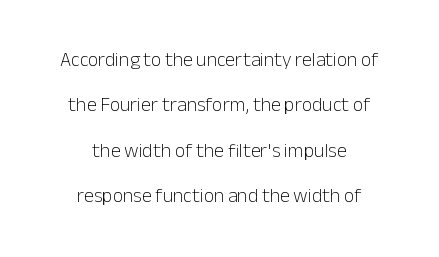
The paragraph shown floats in the horizontal middle. What's the leading like? Stretched, with rows far apart. Clear beneath every line of the passage. Spacing between characters is what you'd get straight out of the box. The weight would be labelled regular, book, light, or lighter still.
